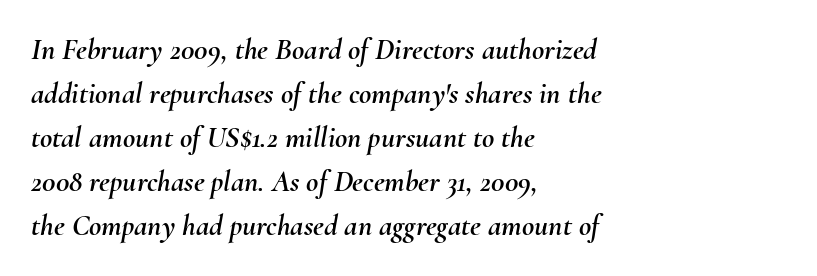
The image shows 30 px text type, italic (leaning right); set left-aligned, normal line spacing (1.47x), normal letter spacing, not underlined; medium stroke contrast and a small x-height.
